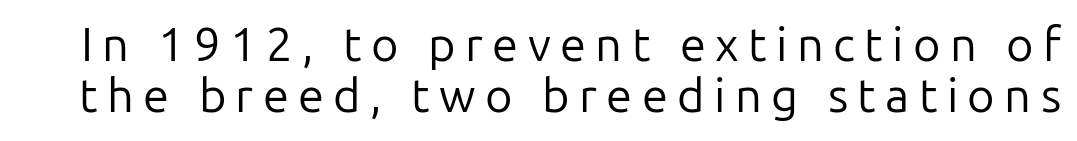
{"serif": "no", "italic": "no", "bold": "no", "weight": "regular", "width": "normal", "stroke_contrast": "low", "x_height": "medium", "monospaced": "no", "underline": "no", "line_spacing": "tight", "line_spacing_ratio": 1.08, "letter_spacing": "wide", "letter_spacing_em": 0.2, "glyph_px": 47}
